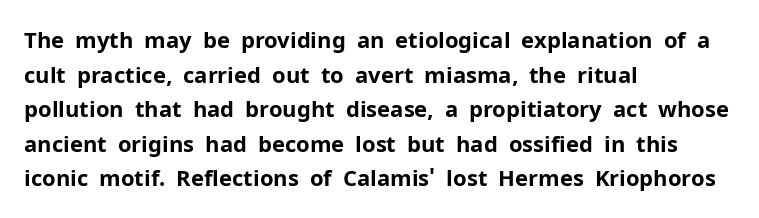
{"italic": "no", "bold": "yes", "underline": "no", "align": "left", "line_spacing": "normal", "line_spacing_ratio": 1.57, "letter_spacing": "normal", "letter_spacing_em": 0.0, "glyph_px": 22}
